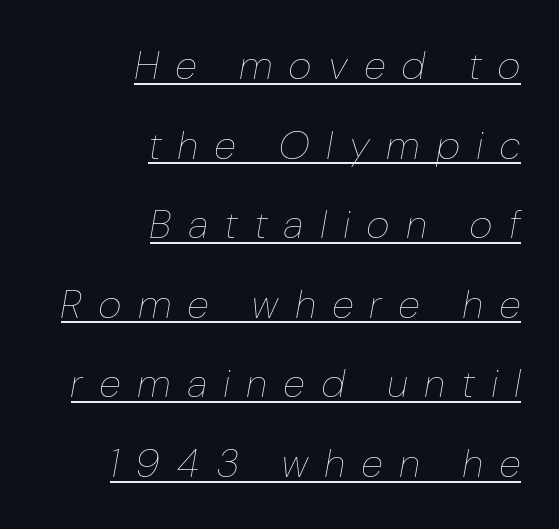
The image shows 40 px thin, condensed type, italic (leaning right); set right-aligned, loose line spacing (1.99x), unusually wide letter spacing (+0.45 em), underlined; low stroke contrast and a medium x-height.
